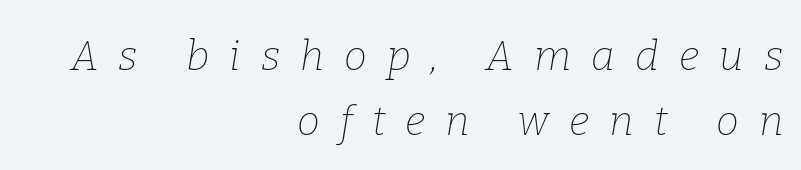
Lines of text with bare space underneath. Casual observation: everything's shoved over to the right. You could not count columns in this text — the font is proportionally spaced. A typesetter would call this heavily tracked-out type.
